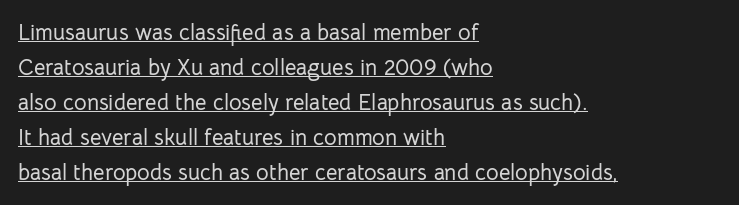
Compared with a centered layout, this one pins lines to the left instead. The space between consecutive lines is moderate. In terms of letterspacing, this is plain default setting. This sample carries an underscore along the baseline area. Does the lettering tilt? It doesn't — this is upright.
